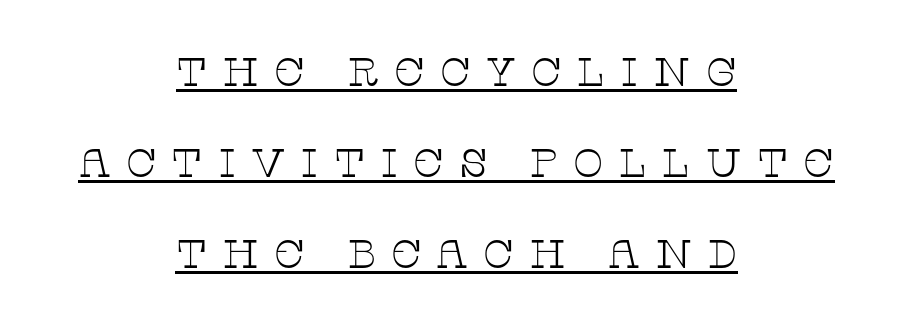
{"serif": "yes", "italic": "no", "bold": "no", "weight": "thin", "width": "wide", "stroke_contrast": "low", "x_height": "large", "monospaced": "no", "underline": "yes", "align": "center", "line_spacing": "loose", "line_spacing_ratio": 2.28, "letter_spacing": "wide", "letter_spacing_em": 0.37, "glyph_px": 40}
